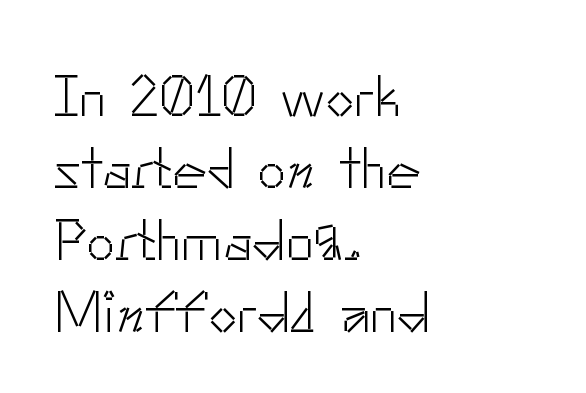
No feet cap the strokes, marking this as sans-serif type. This rendering uses left alignment, leaving the right contour irregular. No heavy texture on the line: the type isn't bold. Italic? Not at all — the glyphs are vertical. Do the characters align in a grid? No, the font is proportional. Compared with typical body copy, the letter spacing here is the same.
